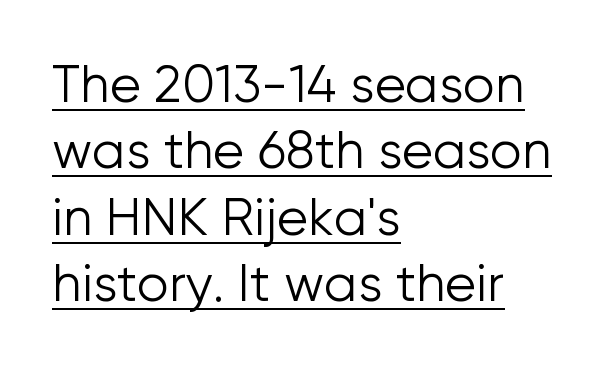
The image shows 51 px light sans-serif type, upright; set left-aligned, normal line spacing (1.3x), normal letter spacing, underlined; low stroke contrast and a medium x-height.
